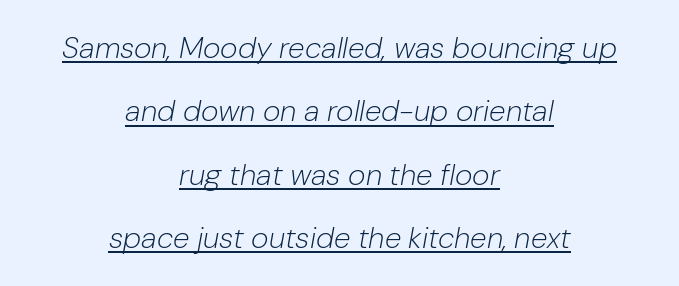
Spacing verdict: proportional, widths tailored to each character. These lines are centered, leaving both edges ragged. A continuous stroke trails under the words, as in a hyperlink. This rendering leaves character spacing at its baseline value. The letterforms sit at book weight or below.
